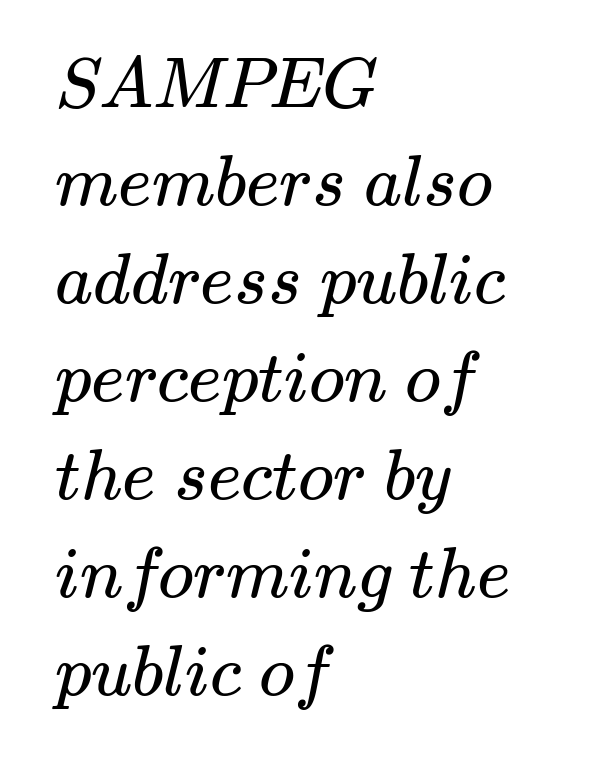
Q: Is the text bold? A: No.
Q: Is the typeface a serif or a sans-serif typeface? A: Serif.
Q: Is the text underlined? A: No.
Q: How is the paragraph aligned? A: Left-aligned.
Q: Is the spacing between letters normal or unusually wide? A: Normal.
Q: Is the spacing between lines tight, normal or loose? A: Normal.
Q: Width (condensed, normal, or wide)? A: Wide.
Q: Stroke contrast? A: Medium.
Q: x-height? A: Small.
Q: Monospaced? A: No.
